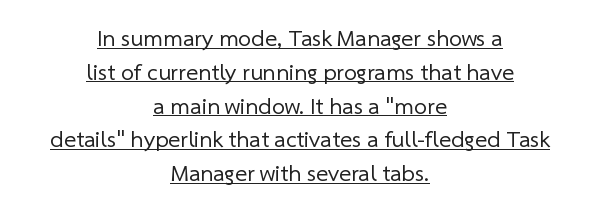
Tracking value appears to be zero — textbook default spacing. The whitespace from short lines is split evenly between both sides. Like a heading marked for emphasis, these lines bear an underscore. The rows are spaced the way most documents space them.
